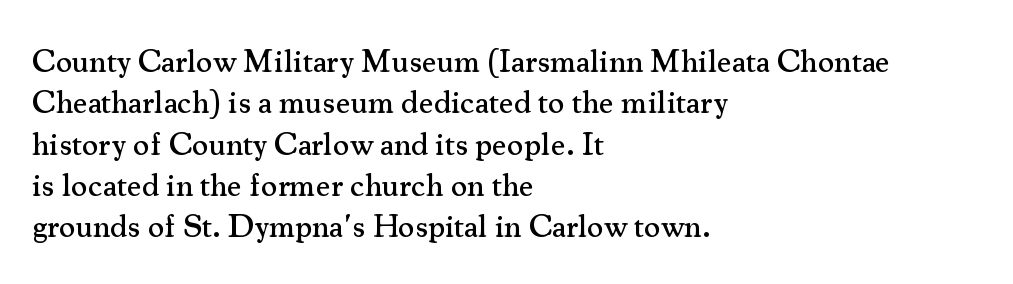
Nope, not italic — everything's standing straight. No word sits above an underline. Students, observe: this is what conventionally led text looks like. Each line starts at the same left margin while the right side varies. Is this a fixed-width face? No — the glyphs have proportional, varying widths. The horizontal fit of the characters is conventional and even.
